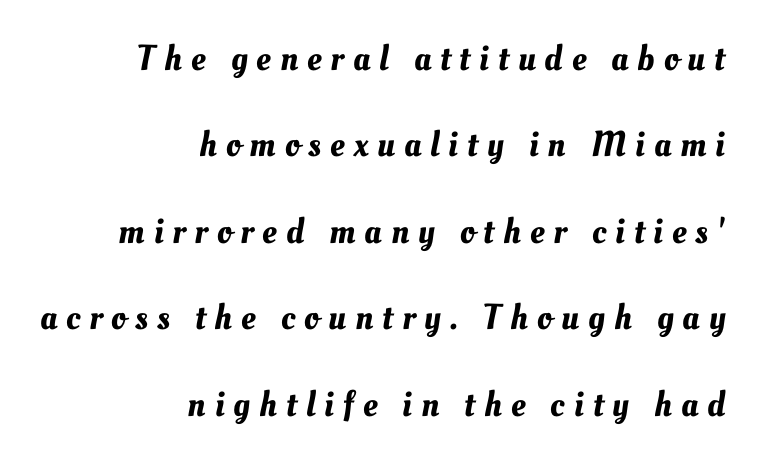
The image shows 36 px text type; set right-aligned, loose line spacing (2.4x), unusually wide letter spacing (+0.25 em), not underlined; medium stroke contrast and a small x-height.
